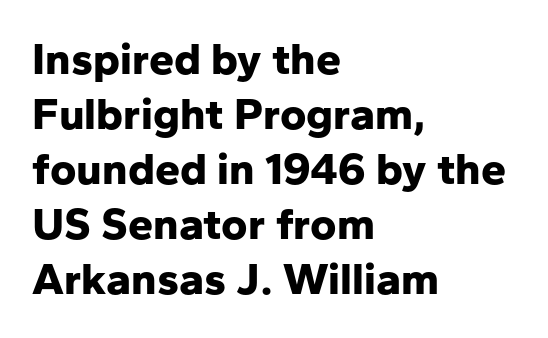
Q: Is the text bold? A: Yes.
Q: Is the text italic (slanted)? A: No, it is upright.
Q: Is the typeface a serif or a sans-serif typeface? A: Sans-serif.
Q: Is the text underlined? A: No.
Q: How is the paragraph aligned? A: Left-aligned.
Q: Is the spacing between letters normal or unusually wide? A: Normal.
Q: Width (condensed, normal, or wide)? A: Normal.
Q: Stroke contrast? A: Low.
Q: x-height? A: Medium.
Q: Monospaced? A: No.
